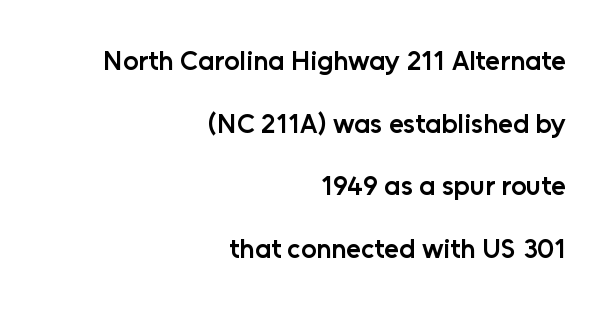
The image shows 27 px text type, upright; set right-aligned, loose line spacing (2.32x), normal letter spacing, not underlined.
